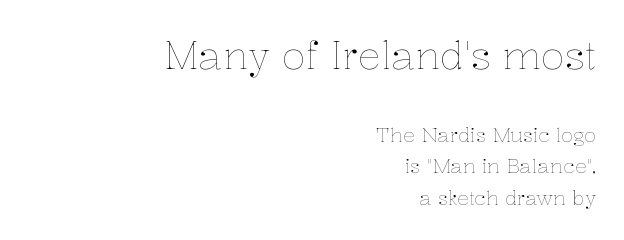
The image shows 39 px thin type, upright; set right-aligned, normal line spacing (1.58x), normal letter spacing, not underlined; the first (top) block is 1.95x larger; low stroke contrast and a medium x-height.
